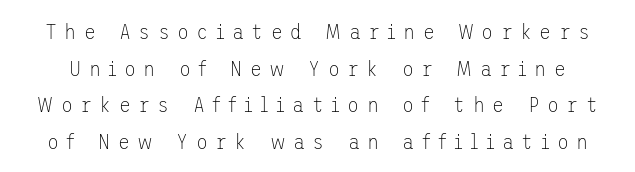
The image shows 22 px text type, upright; set normal line spacing (1.66x), unusually wide letter spacing (+0.33 em), not underlined.
